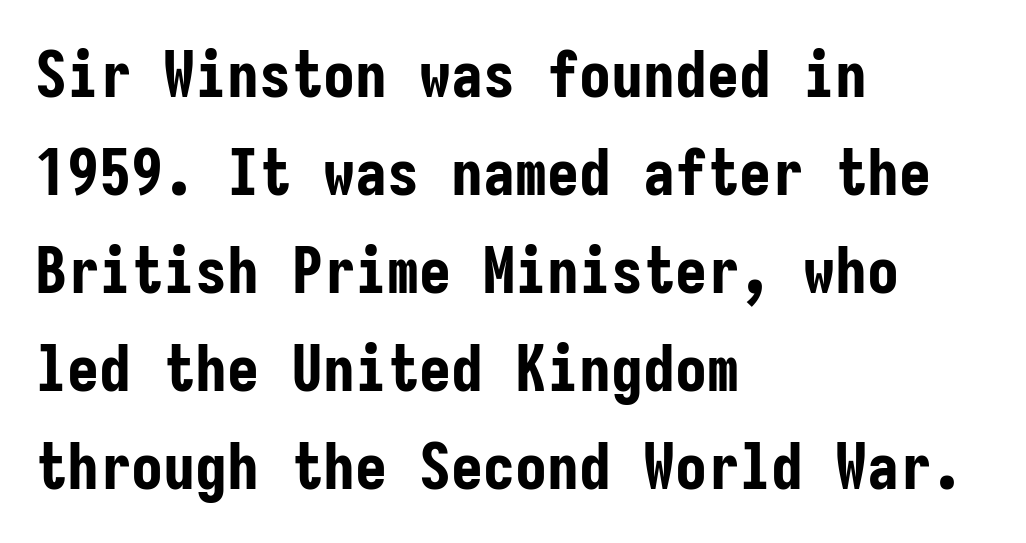
The image shows 64 px bold, condensed sans-serif type, upright, monospaced; set left-aligned, normal line spacing (1.53x), normal letter spacing, not underlined; low stroke contrast and a medium x-height.
